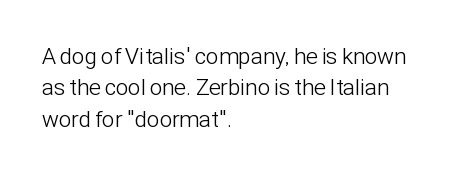
The image shows 23 px text type, upright; set left-aligned, normal line spacing (1.36x), normal letter spacing, not underlined.
